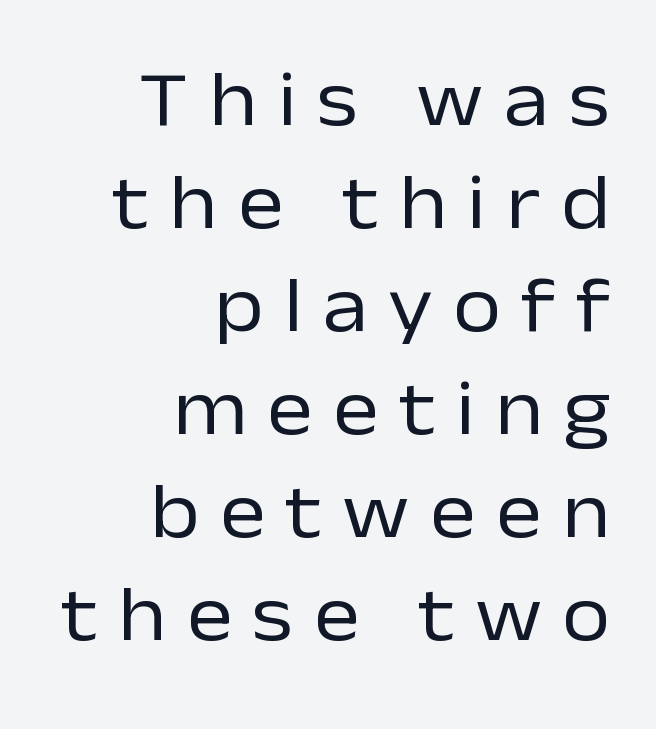
Is this a heavy cut? Hardly; it is regular or lighter. Clear beneath every line of the passage. Each letter keeps its own natural width here, so spacing adapts to shape. You could only call the tracking loose — the letters float apart.
